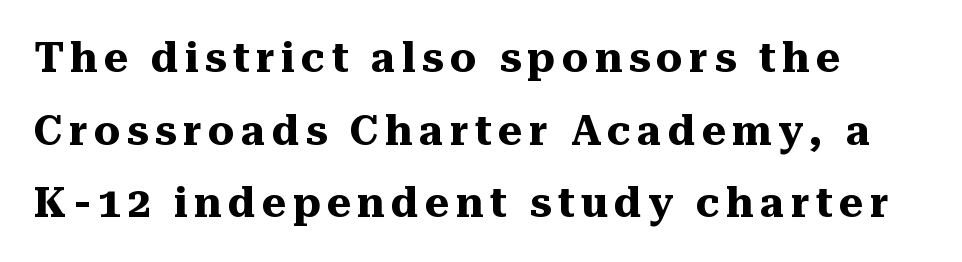
Set as a true bold cut, around the 700 mark. The glyphs are unaccompanied by any horizontal stroke below them. Do the characters align in a grid? No, the font is proportional. Unlike italic type, these characters show no tilt at all. I'd call this a serif setting — the letters wear small feet.
